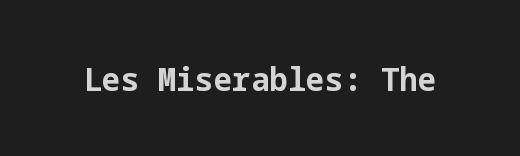
{"serif": "no", "italic": "no", "bold": "yes", "weight": "bold", "width": "normal", "stroke_contrast": "low", "x_height": "medium", "underline": "no", "letter_spacing": "normal", "letter_spacing_em": 0.0, "glyph_px": 33}
